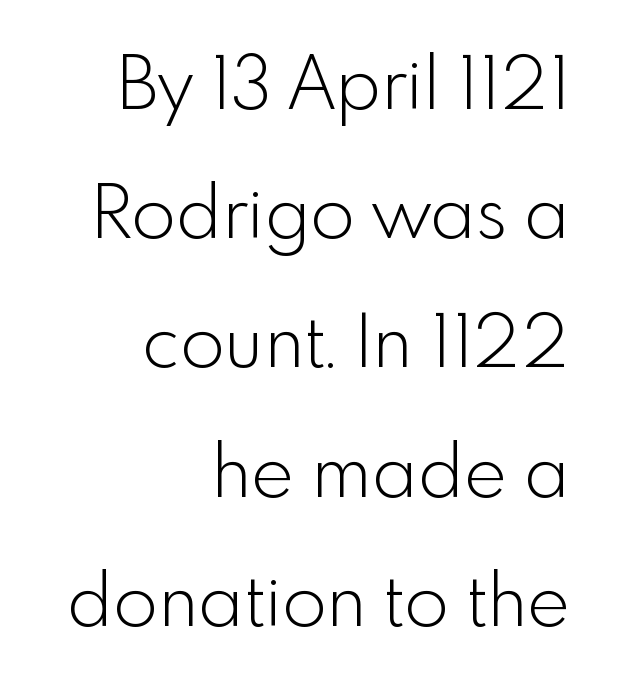
The image shows 73 px light sans-serif type, upright; set right-aligned, line spacing 1.77x, normal letter spacing, not underlined; a small x-height.
